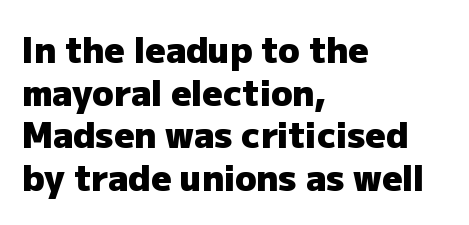
Q: Is the text bold? A: Yes.
Q: Is the text italic (slanted)? A: No, it is upright.
Q: Is the typeface a serif or a sans-serif typeface? A: Sans-serif.
Q: Is the text underlined? A: No.
Q: How is the paragraph aligned? A: Left-aligned.
Q: Is the spacing between letters normal or unusually wide? A: Normal.
Q: Width (condensed, normal, or wide)? A: Normal.
Q: Stroke contrast? A: Low.
Q: x-height? A: Medium.
Q: Monospaced? A: No.
